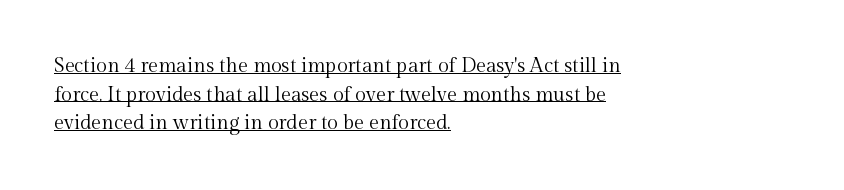
{"italic": "no", "bold": "no", "underline": "yes", "align": "left", "line_spacing": "normal", "line_spacing_ratio": 1.43, "letter_spacing": "normal", "letter_spacing_em": 0.0, "glyph_px": 20}
